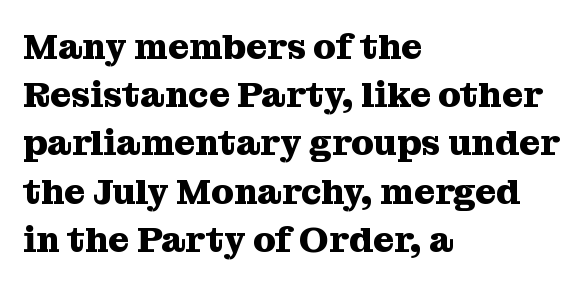
{"serif": "yes", "italic": "no", "bold": "yes", "weight": "heavy", "width": "normal", "stroke_contrast": "medium", "x_height": "medium", "monospaced": "no", "underline": "no", "align": "left", "line_spacing": "normal", "line_spacing_ratio": 1.34, "letter_spacing": "normal", "letter_spacing_em": 0.0, "glyph_px": 36}
